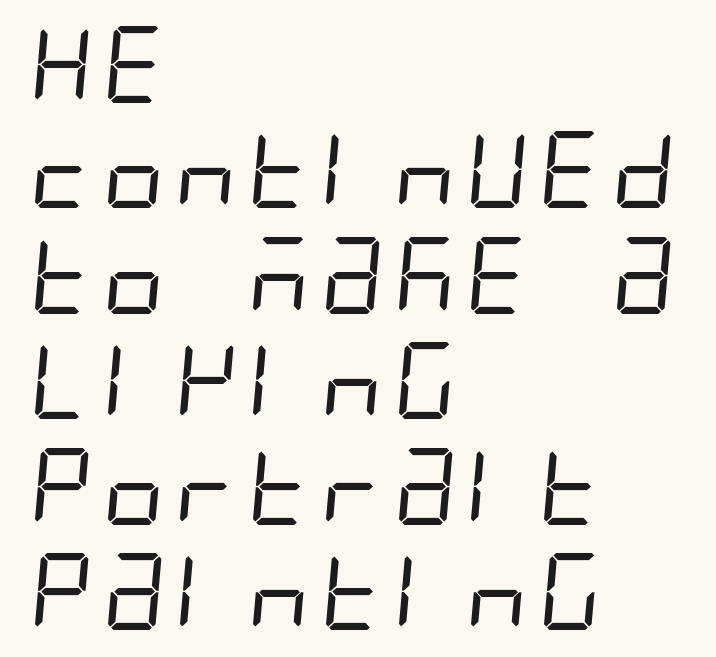
This is not heavy type; no bold has been used. Interline gaps are of average width in this sample. The type is set solid horizontally, with unmodified tracking. Does the type have serifs? No, each stem ends abruptly. The baseline area is clear.
